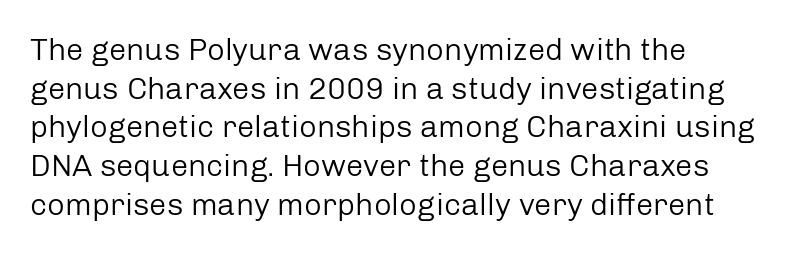
{"serif": "no", "italic": "no", "bold": "no", "weight": "regular", "width": "normal", "stroke_contrast": "low", "x_height": "medium", "monospaced": "no", "underline": "no", "align": "left", "line_spacing": "normal", "line_spacing_ratio": 1.25, "letter_spacing": "normal", "letter_spacing_em": 0.0, "glyph_px": 31}
